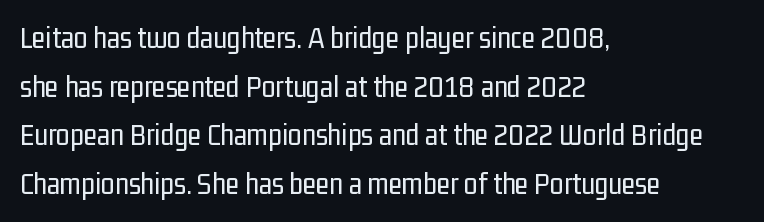
The image shows 31 px regular-weight, condensed sans-serif type, upright; set left-aligned, normal line spacing (1.57x), normal letter spacing, not underlined; low stroke contrast and a medium x-height.
